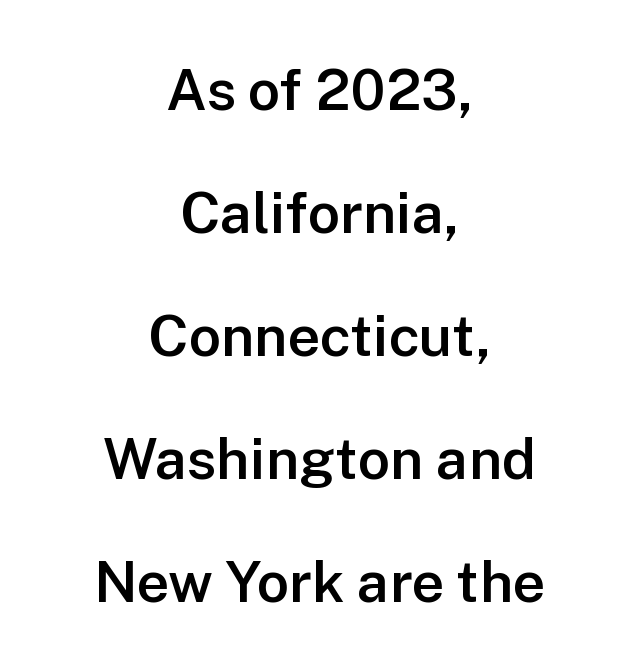
Q: Is the text bold? A: Semi-bold.
Q: Is the text italic (slanted)? A: No, it is upright.
Q: Is the typeface a serif or a sans-serif typeface? A: Sans-serif.
Q: Is the text underlined? A: No.
Q: How is the paragraph aligned? A: Centered.
Q: Is the spacing between letters normal or unusually wide? A: Normal.
Q: Is the spacing between lines tight, normal or loose? A: Loose.
Q: Width (condensed, normal, or wide)? A: Normal.
Q: Stroke contrast? A: Low.
Q: x-height? A: Medium.
Q: Monospaced? A: No.
